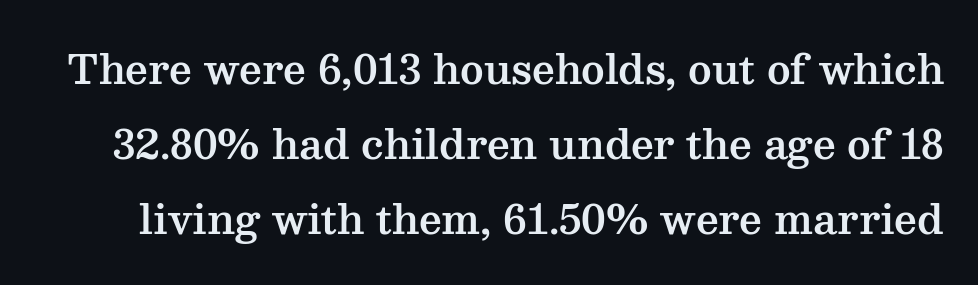
{"serif": "yes", "italic": "no", "width": "wide", "stroke_contrast": "medium", "x_height": "medium", "monospaced": "no", "underline": "no", "line_spacing_ratio": 1.87, "letter_spacing": "normal", "letter_spacing_em": 0.0, "glyph_px": 40}
